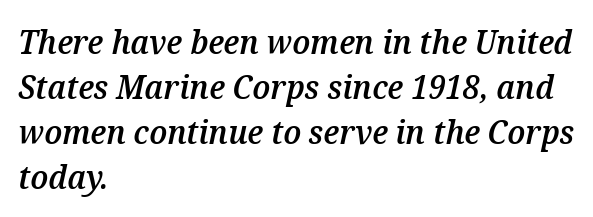
The image shows 33 px semibold type, italic (leaning right); set left-aligned, normal line spacing (1.36x), normal letter spacing, not underlined; medium stroke contrast and a medium x-height.
